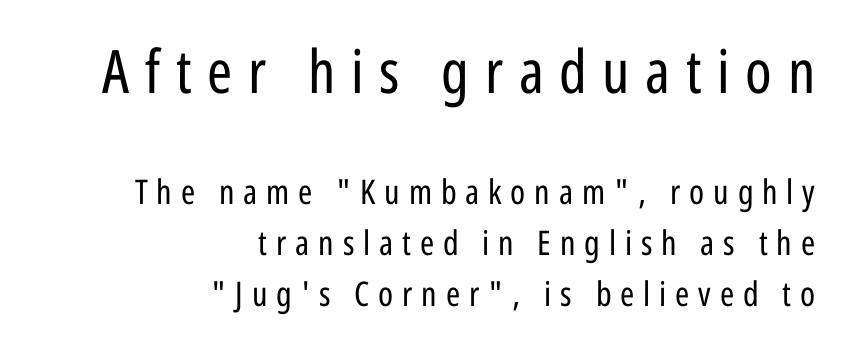
The image shows 60 px regular-weight, condensed sans-serif type, upright; set right-aligned, normal line spacing (1.51x), unusually wide letter spacing (+0.26 em), not underlined; the first (top) block is 1.76x larger; low stroke contrast and a medium x-height.
